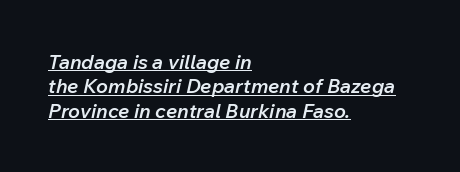
{"italic": "yes", "lean": "right", "slant_degrees": 12, "bold": "semi", "underline": "yes", "align": "left", "line_spacing_ratio": 1.22, "letter_spacing": "normal", "letter_spacing_em": 0.0, "glyph_px": 20}
